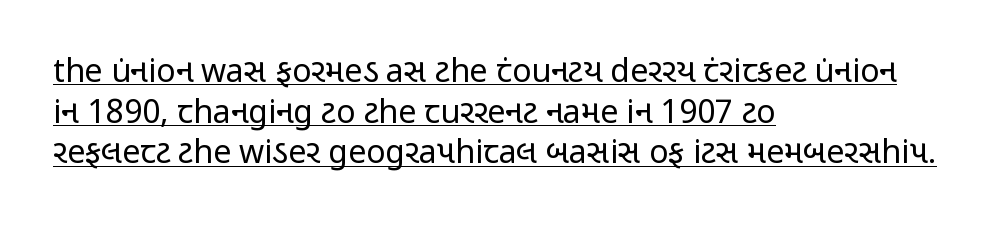
{"serif": "no", "italic": "no", "bold": "no", "weight": "regular", "width": "condensed", "stroke_contrast": "low", "x_height": "medium", "monospaced": "no", "underline": "yes", "align": "left", "line_spacing": "normal", "line_spacing_ratio": 1.27, "letter_spacing": "normal", "letter_spacing_em": 0.0, "glyph_px": 32}
